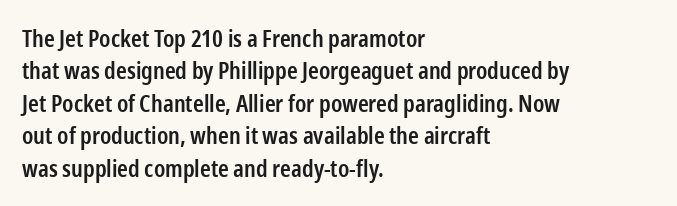
Q: Is the text bold? A: Semi-bold.
Q: Is the text italic (slanted)? A: No, it is upright.
Q: Is the text underlined? A: No.
Q: How is the paragraph aligned? A: Left-aligned.
Q: Is the spacing between letters normal or unusually wide? A: Normal.
Q: Is the spacing between lines tight, normal or loose? A: Normal.
